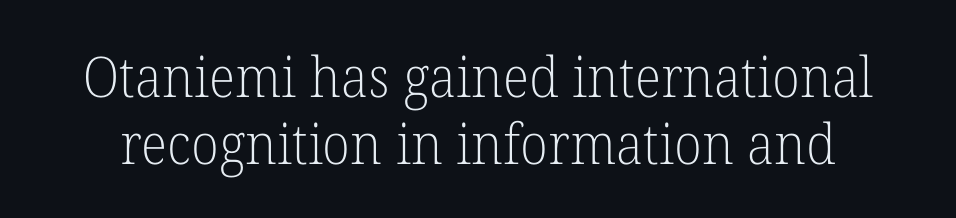
{"serif": "yes", "italic": "no", "bold": "no", "weight": "light", "width": "normal", "stroke_contrast": "low", "x_height": "medium", "monospaced": "no", "underline": "no", "line_spacing_ratio": 1.19, "letter_spacing": "normal", "letter_spacing_em": 0.0, "glyph_px": 56}
